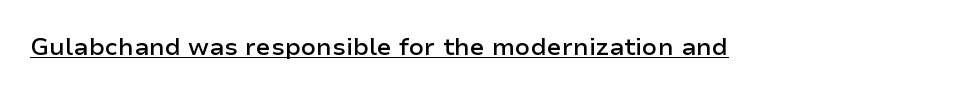
{"italic": "no", "bold": "semi", "underline": "yes", "letter_spacing": "normal", "letter_spacing_em": 0.0, "glyph_px": 24}
